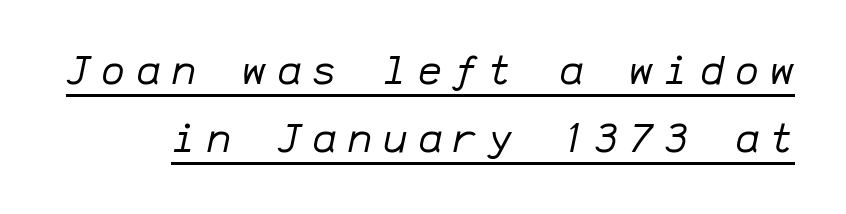
Q: Is the text bold? A: No.
Q: Is the text italic (slanted)? A: Yes, it leans right by about 12 degrees.
Q: Is the text underlined? A: Yes.
Q: Is the spacing between letters normal or unusually wide? A: Unusually wide.
Q: Width (condensed, normal, or wide)? A: Normal.
Q: Stroke contrast? A: Low.
Q: x-height? A: Medium.
Q: Monospaced? A: Yes.
